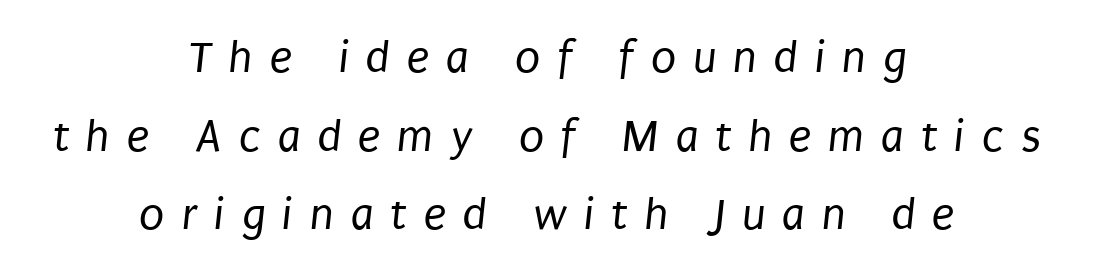
The image shows 46 px regular-weight, condensed sans-serif type; set centered, line spacing 1.71x, unusually wide letter spacing (+0.37 em), not underlined; low stroke contrast and a large x-height.
